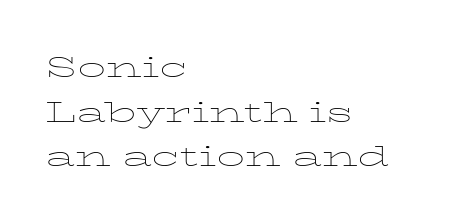
The image shows 28 px thin, wide serif type, upright; set left-aligned, normal line spacing (1.59x), normal letter spacing, not underlined; low stroke contrast and a medium x-height.
